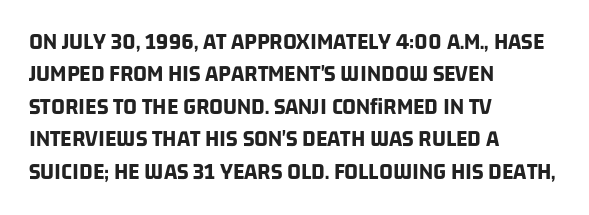
The image shows 24 px bold type; set left-aligned, normal line spacing (1.35x), normal letter spacing, not underlined.
